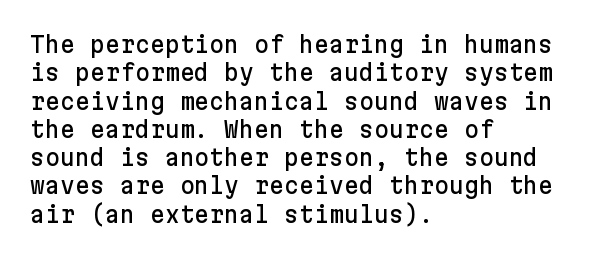
One-word summary of the alignment: left. These lines keep a tight, regular rhythm from letter to letter. Letters rest on an invisible, unmarked baseline. In terms of posture, this sample is upright.
